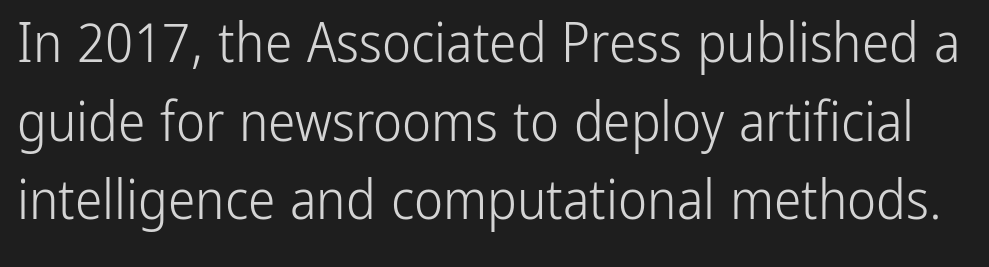
{"serif": "no", "italic": "no", "bold": "no", "weight": "light", "width": "condensed", "stroke_contrast": "low", "x_height": "medium", "monospaced": "no", "underline": "no", "line_spacing": "normal", "line_spacing_ratio": 1.43, "letter_spacing": "normal", "letter_spacing_em": 0.0, "glyph_px": 55}
